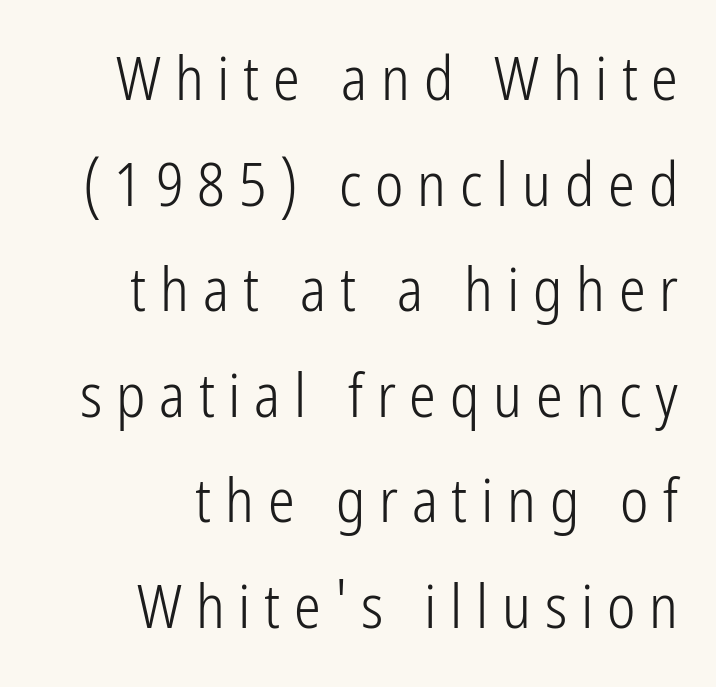
Q: Is the text bold? A: No.
Q: Is the text italic (slanted)? A: No, it is upright.
Q: Is the typeface a serif or a sans-serif typeface? A: Sans-serif.
Q: Is the text underlined? A: No.
Q: How is the paragraph aligned? A: Right-aligned.
Q: Is the spacing between letters normal or unusually wide? A: Unusually wide.
Q: Width (condensed, normal, or wide)? A: Condensed.
Q: Stroke contrast? A: Low.
Q: x-height? A: Medium.
Q: Monospaced? A: No.
